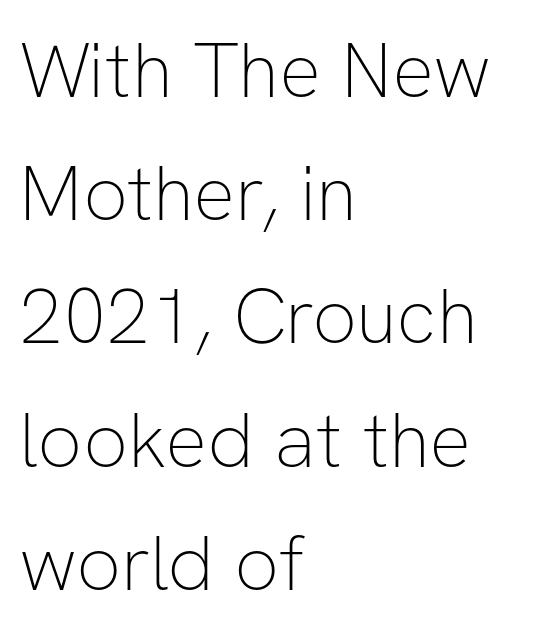
The image shows 78 px thin sans-serif type, upright; set left-aligned, normal line spacing (1.58x), normal letter spacing, not underlined; low stroke contrast and a medium x-height.
